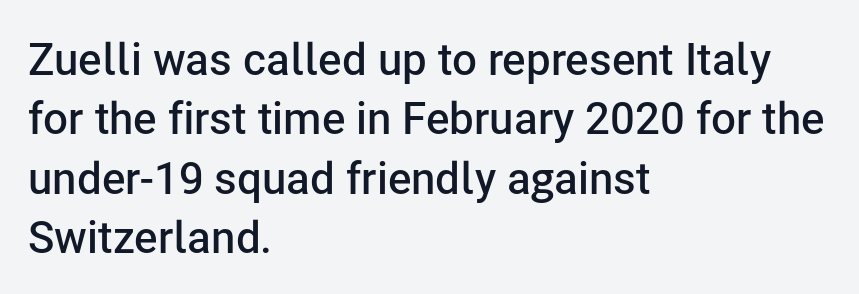
Q: Is the text bold? A: Semi-bold.
Q: Is the text italic (slanted)? A: No, it is upright.
Q: Is the typeface a serif or a sans-serif typeface? A: Sans-serif.
Q: Is the text underlined? A: No.
Q: How is the paragraph aligned? A: Left-aligned.
Q: Is the spacing between letters normal or unusually wide? A: Normal.
Q: Is the spacing between lines tight, normal or loose? A: Normal.
Q: Width (condensed, normal, or wide)? A: Normal.
Q: Stroke contrast? A: Low.
Q: x-height? A: Medium.
Q: Monospaced? A: No.
